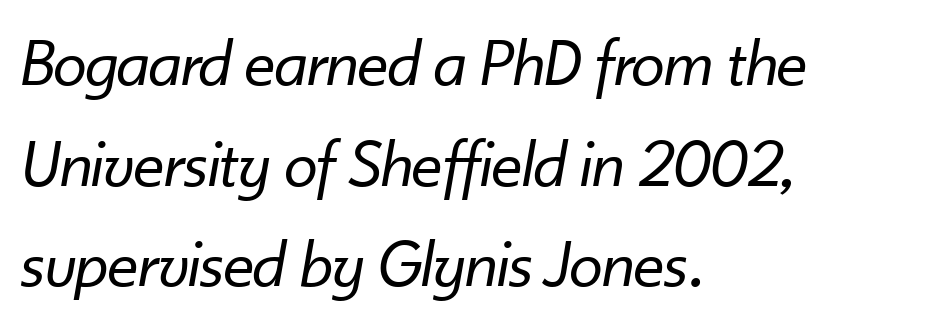
Q: Is the text bold? A: No.
Q: Is the text italic (slanted)? A: Yes, it leans right by about 10 degrees.
Q: Is the text underlined? A: No.
Q: How is the paragraph aligned? A: Left-aligned.
Q: Is the spacing between letters normal or unusually wide? A: Normal.
Q: Is the spacing between lines tight, normal or loose? A: Normal.
Q: Width (condensed, normal, or wide)? A: Normal.
Q: Stroke contrast? A: Low.
Q: x-height? A: Small.
Q: Monospaced? A: No.
